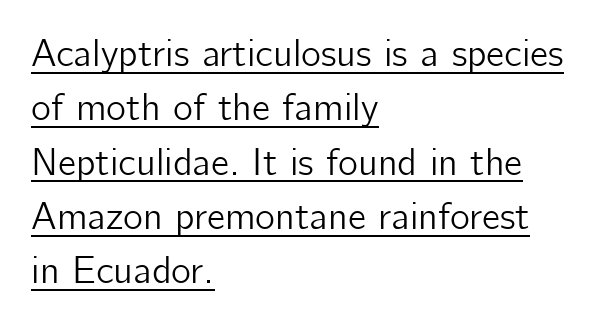
The image shows 38 px sans-serif type, upright; set left-aligned, normal line spacing (1.43x), normal letter spacing, underlined; low stroke contrast and a medium x-height.
